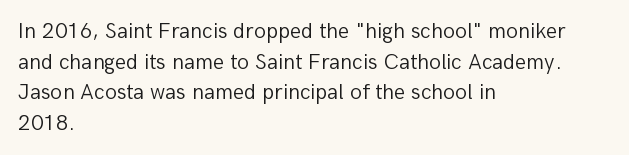
Q: Is the text bold? A: No.
Q: Is the text italic (slanted)? A: No, it is upright.
Q: Is the text underlined? A: No.
Q: How is the paragraph aligned? A: Left-aligned.
Q: Is the spacing between letters normal or unusually wide? A: Normal.
Q: Is the spacing between lines tight, normal or loose? A: Normal.
